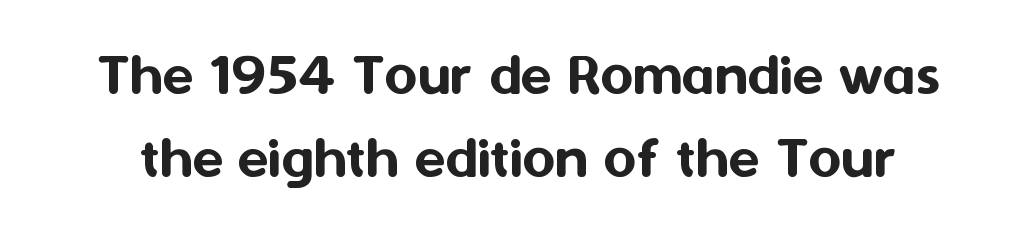
{"serif": "no", "italic": "no", "width": "normal", "stroke_contrast": "medium", "x_height": "medium", "monospaced": "no", "underline": "no", "line_spacing": "normal", "line_spacing_ratio": 1.32, "letter_spacing": "normal", "letter_spacing_em": 0.0, "glyph_px": 63}
